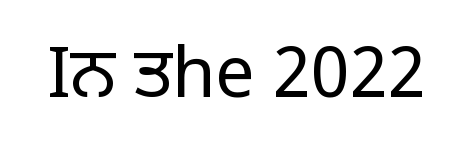
Q: Is the text bold? A: No.
Q: Is the text italic (slanted)? A: No, it is upright.
Q: Is the typeface a serif or a sans-serif typeface? A: Sans-serif.
Q: Is the text underlined? A: No.
Q: Is the spacing between letters normal or unusually wide? A: Normal.
Q: Width (condensed, normal, or wide)? A: Normal.
Q: Stroke contrast? A: Low.
Q: x-height? A: Large.
Q: Monospaced? A: No.
